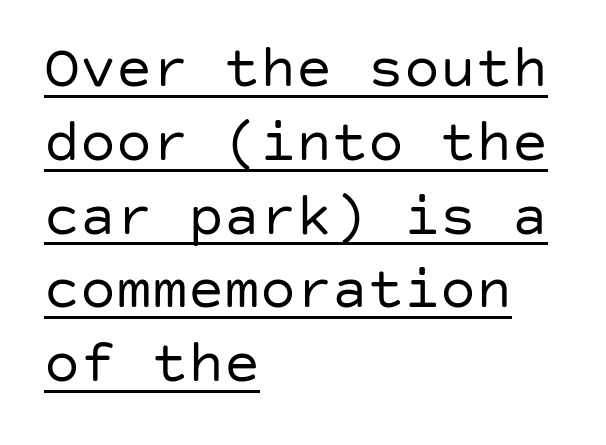
The image shows 60 px regular-weight sans-serif type, upright; set left-aligned, line spacing 1.23x, normal letter spacing, underlined; low stroke contrast and a large x-height.
